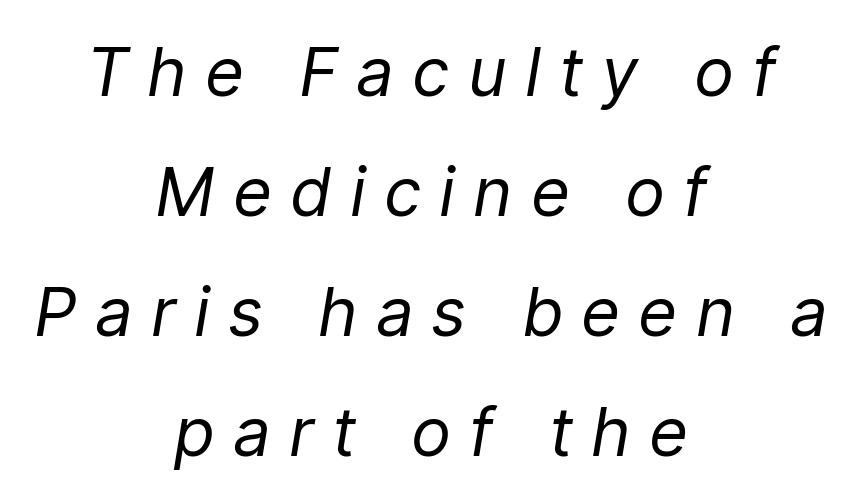
{"italic": "yes", "lean": "right", "slant_degrees": 9, "bold": "no", "weight": "regular", "width": "normal", "stroke_contrast": "low", "x_height": "medium", "monospaced": "no", "underline": "no", "align": "center", "line_spacing_ratio": 1.79, "letter_spacing": "wide", "letter_spacing_em": 0.27, "glyph_px": 67}
